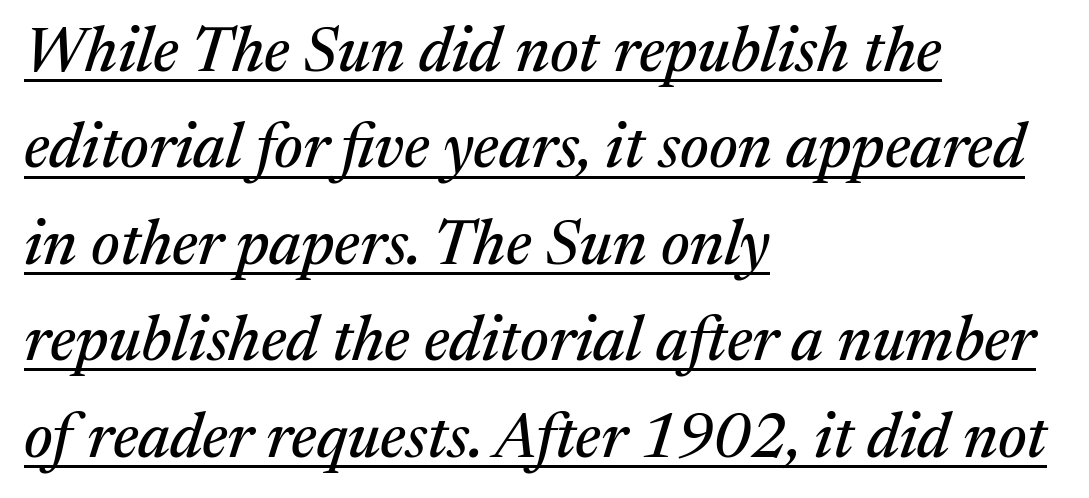
What kind of face is this? One with serifs. Has an underline been added? It has. You could not count columns in this text — the font is proportionally spaced. Every row of glyphs begins at an identical x-position on the left.
